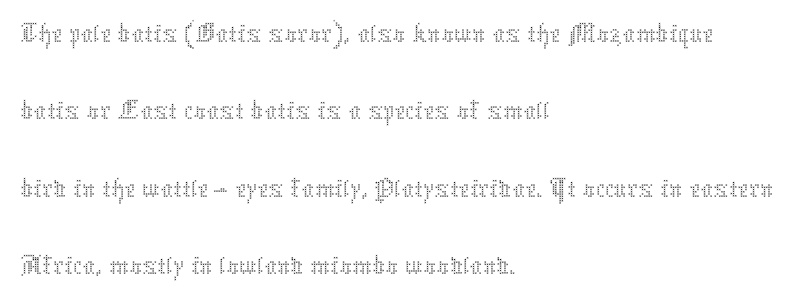
Unmarked baselines from the first word to the last. This sample is left-justified, so line endings fall wherever the words run out. Note the varied advance widths — an 'i' is clearly narrower than an 'm'. Is this a heavy cut? Hardly; it is regular or lighter. Each word holds together tightly as a unit, with standard inter-letter gaps. Regarding leading, the lines here are spaced in the standard way.
